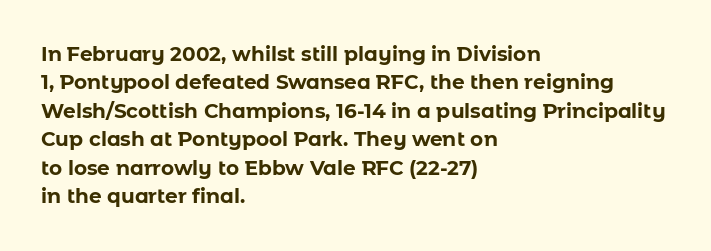
The image shows 20 px bold type, upright; set left-aligned, normal line spacing (1.42x), normal letter spacing, not underlined.
